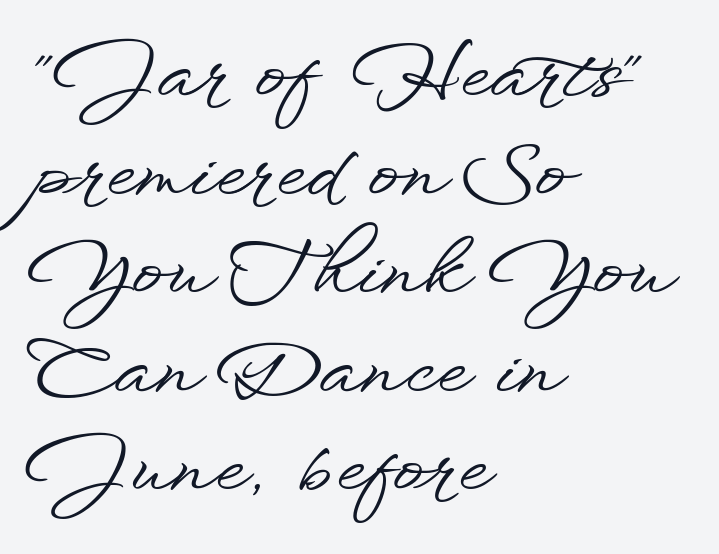
Inter-character spacing is left at the font's built-in metrics. Vertically, the passage feels balanced, rows spaced as you'd expect. Is the block centered? No — it sits flush against the left margin.
